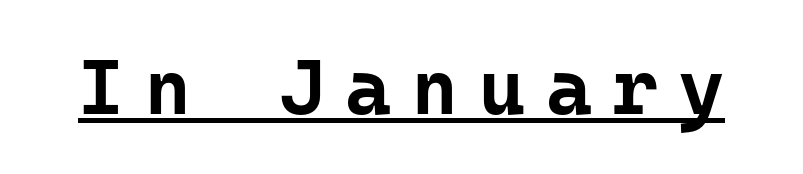
The image shows 78 px bold sans-serif type, upright, monospaced; set unusually wide letter spacing (+0.27 em), underlined; low stroke contrast and a medium x-height.
